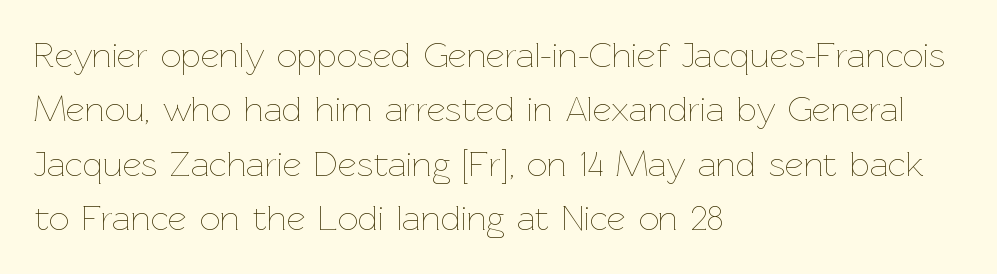
The image shows 36 px thin type, upright; set left-aligned, normal line spacing (1.51x), normal letter spacing, not underlined; low stroke contrast and a medium x-height.
